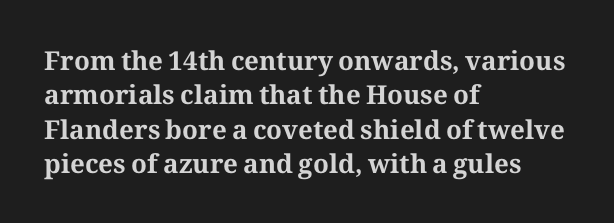
Words appear dense and cohesive because spacing is normal. Typeset ragged right — the left edge is the straight one. This sample keeps an unexceptional amount of space between lines. A clean baseline with only descenders dipping below it. Notice how thick the strokes are: this is what a full bold looks like. This is the regular roman posture of the typeface.
